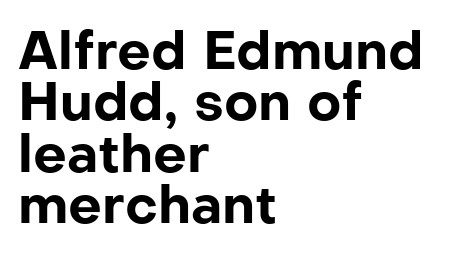
Unmarked baselines from the first word to the last. Line spacing here is tight. This is the regular roman posture of the typeface. Spacing verdict: proportional, widths tailored to each character. Typeset ragged right — the left edge is the straight one. Between one letter and the next there's only the usual sliver of space.
